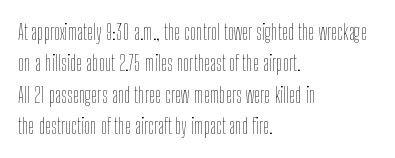
The image shows 22 px text type, upright; set left-aligned, normal line spacing (1.43x), normal letter spacing, not underlined.
